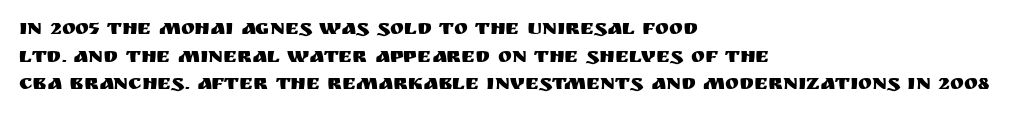
Line starts are locked; line ends wander. Leading matches the norm, producing a regular column. Characters remain perfectly vertical along every line. The area under the type is left untouched. Caption: standard tracking, unaltered.
